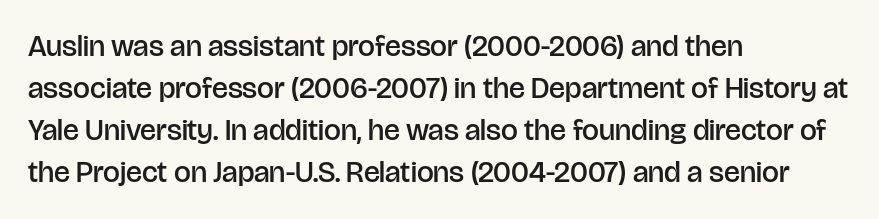
{"serif": "no", "italic": "no", "bold": "semi", "weight": "semibold", "width": "normal", "stroke_contrast": "low", "x_height": "large", "monospaced": "no", "underline": "no", "align": "left", "line_spacing": "normal", "line_spacing_ratio": 1.4, "letter_spacing": "normal", "letter_spacing_em": 0.0, "glyph_px": 30}
